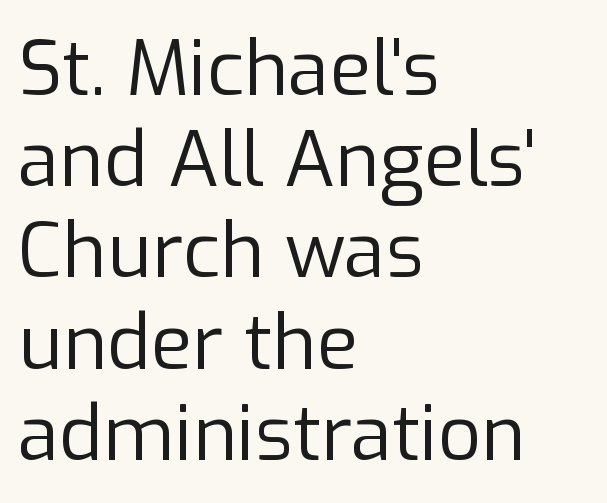
The image shows 76 px regular-weight sans-serif type, upright; set left-aligned, line spacing 1.2x, normal letter spacing, not underlined; low stroke contrast and a medium x-height.
